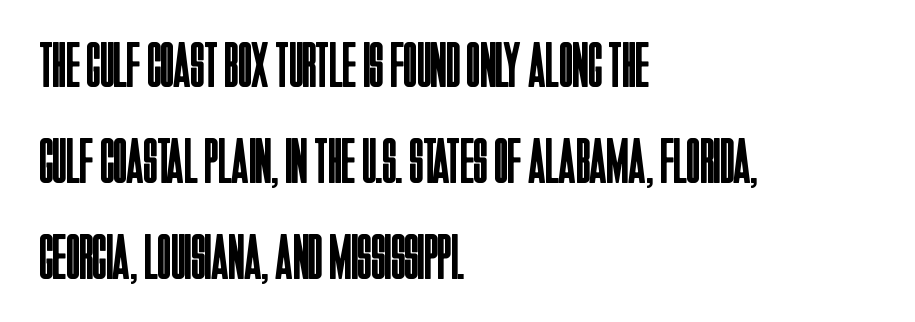
Q: Is the text bold? A: No.
Q: Is the text italic (slanted)? A: No, it is upright.
Q: Is the typeface a serif or a sans-serif typeface? A: Sans-serif.
Q: Is the text underlined? A: No.
Q: How is the paragraph aligned? A: Left-aligned.
Q: Is the spacing between letters normal or unusually wide? A: Normal.
Q: Is the spacing between lines tight, normal or loose? A: Normal.
Q: Width (condensed, normal, or wide)? A: Condensed.
Q: Stroke contrast? A: Low.
Q: x-height? A: Large.
Q: Monospaced? A: No.
